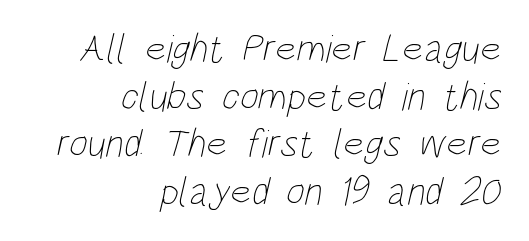
{"bold": "no", "weight": "thin", "width": "condensed", "stroke_contrast": "low", "x_height": "large", "monospaced": "no", "underline": "no", "align": "right", "line_spacing_ratio": 1.19, "letter_spacing": "normal", "letter_spacing_em": 0.0, "glyph_px": 40}
